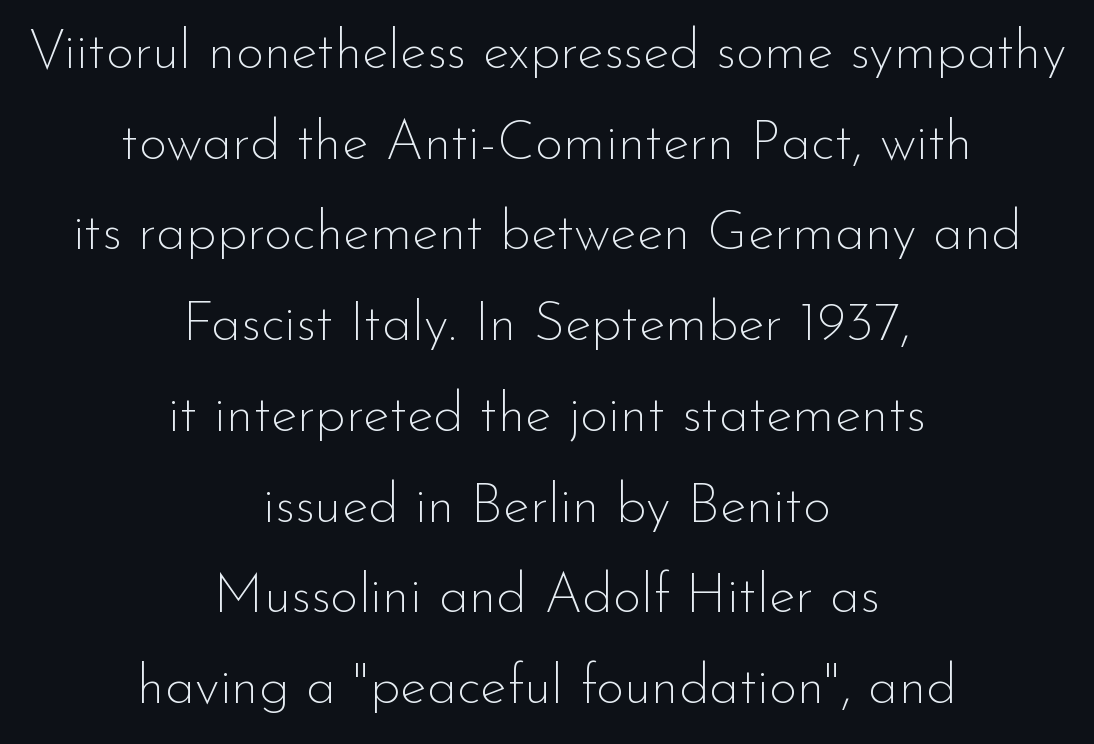
Every character sits straight up, as roman type does. Spacing between characters is what you'd get straight out of the box. The specimen omits any rule beneath the text block's lines. Do the characters align in a grid? No, the font is proportional. Weight: not bold — regular or lighter. Reading down the block, each line starts at a different indent, mirrored at its end.
